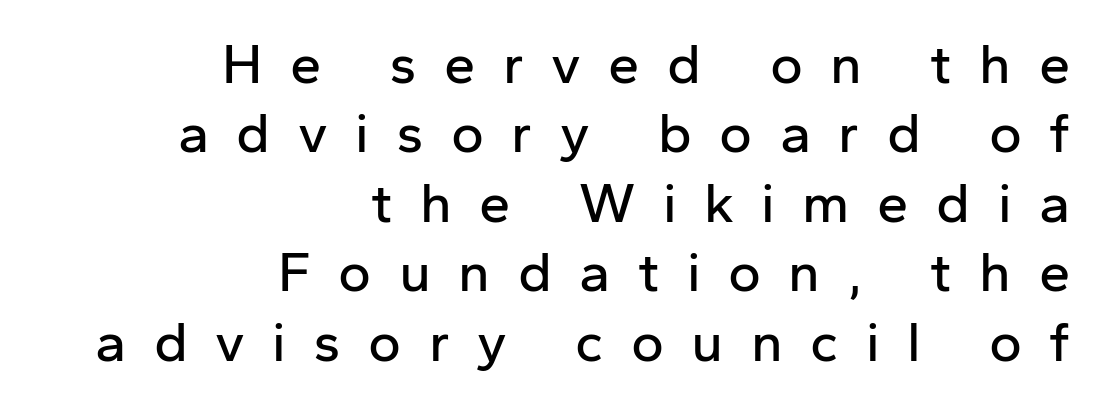
The image shows 56 px sans-serif type, upright; set right-aligned, line spacing 1.24x, unusually wide letter spacing (+0.49 em), not underlined; low stroke contrast and a medium x-height.
